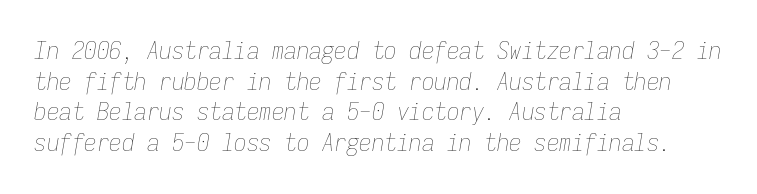
Q: Is the text bold? A: No.
Q: Is the text italic (slanted)? A: Yes, it leans right by about 9 degrees.
Q: Is the text underlined? A: No.
Q: How is the paragraph aligned? A: Left-aligned.
Q: Is the spacing between letters normal or unusually wide? A: Normal.
